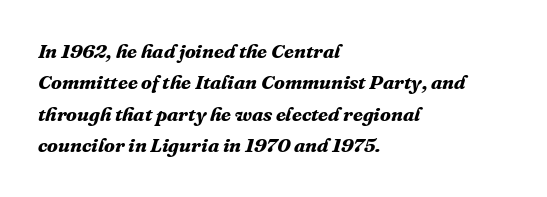
Q: Is the text bold? A: Yes.
Q: Is the text italic (slanted)? A: Yes, it leans right by about 16 degrees.
Q: Is the text underlined? A: No.
Q: How is the paragraph aligned? A: Left-aligned.
Q: Is the spacing between letters normal or unusually wide? A: Normal.
Q: Is the spacing between lines tight, normal or loose? A: Normal.
